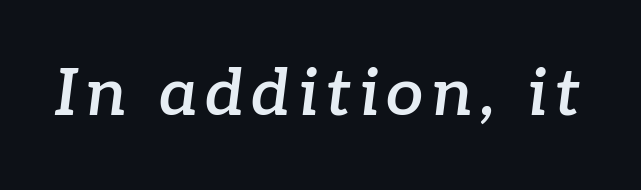
{"serif": "yes", "italic": "yes", "lean": "right", "slant_degrees": 7, "bold": "semi", "weight": "semibold", "width": "normal", "stroke_contrast": "low", "x_height": "medium", "monospaced": "no", "underline": "no", "glyph_px": 66}
